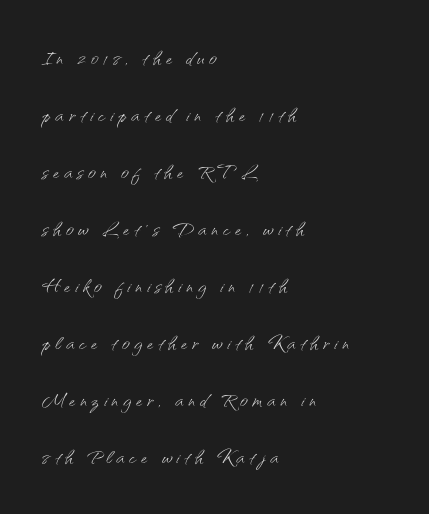
The image shows 27 px text type; set left-aligned, loose line spacing (2.11x), not underlined.
